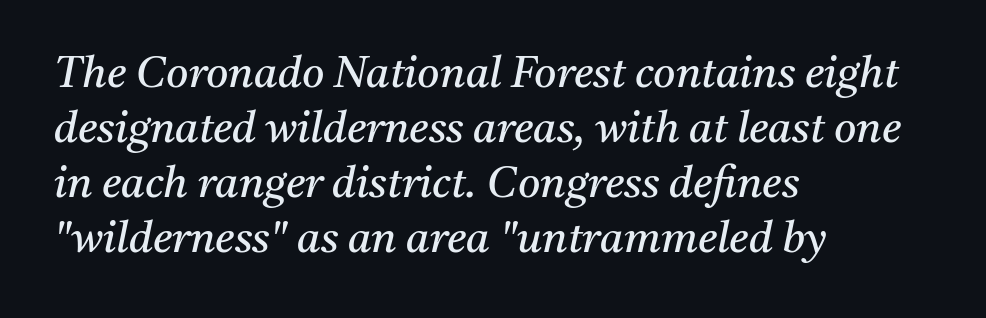
{"serif": "yes", "italic": "yes", "lean": "right", "slant_degrees": 11, "bold": "no", "weight": "regular", "width": "normal", "stroke_contrast": "medium", "x_height": "medium", "monospaced": "no", "underline": "no", "align": "left", "line_spacing": "normal", "line_spacing_ratio": 1.28, "letter_spacing": "normal", "letter_spacing_em": 0.0, "glyph_px": 43}
